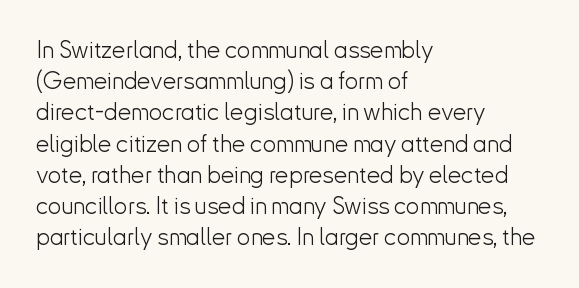
The image shows 24 px text type, upright; set left-aligned, normal line spacing (1.3x), normal letter spacing, not underlined.
